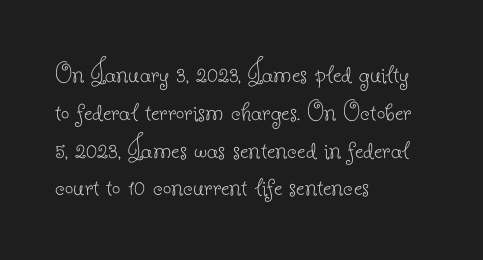
Compared with typical paragraphs, the rows here are spaced about the same. This is serif lettering, the kind often seen in printed books. The rag falls on the right side of this text block. Letters rest on an invisible, unmarked baseline. Spacing verdict: proportional, widths tailored to each character.
